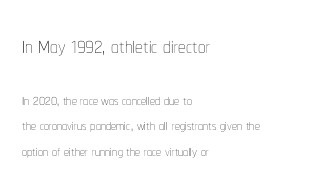
Q: Is the text bold? A: No.
Q: Is the text italic (slanted)? A: No, it is upright.
Q: Is the text underlined? A: No.
Q: How is the paragraph aligned? A: Left-aligned.
Q: Is the spacing between letters normal or unusually wide? A: Normal.
Q: Is the spacing between lines tight, normal or loose? A: Normal.
Q: Which block of text is set in a larger size, the first (top) or the second (bottom)? A: The first (top) one.
Q: Width (condensed, normal, or wide)? A: Condensed.
Q: Stroke contrast? A: Low.
Q: x-height? A: Medium.
Q: Monospaced? A: No.
